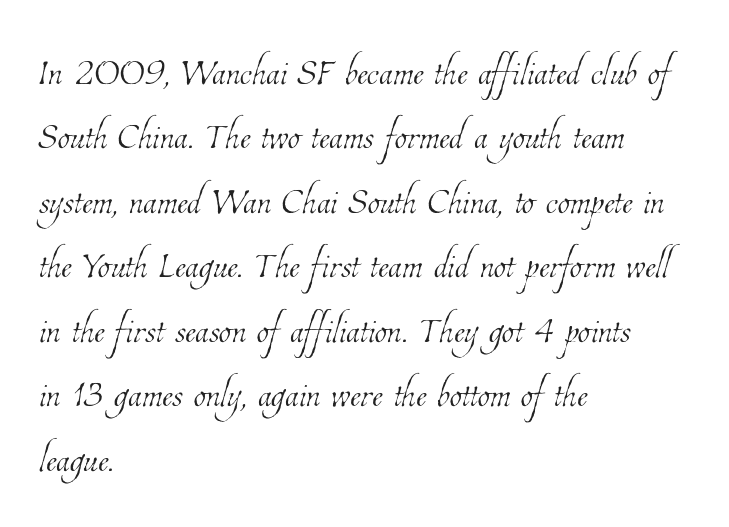
Q: Is the text bold? A: No.
Q: Is the text underlined? A: No.
Q: How is the paragraph aligned? A: Left-aligned.
Q: Is the spacing between letters normal or unusually wide? A: Normal.
Q: Is the spacing between lines tight, normal or loose? A: Normal.
Q: Width (condensed, normal, or wide)? A: Condensed.
Q: Stroke contrast? A: Low.
Q: x-height? A: Medium.
Q: Monospaced? A: No.
